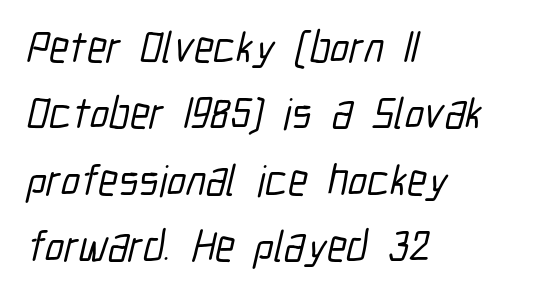
{"serif": "no", "width": "condensed", "stroke_contrast": "low", "x_height": "medium", "monospaced": "no", "underline": "no", "align": "left", "line_spacing": "normal", "line_spacing_ratio": 1.51, "letter_spacing": "normal", "letter_spacing_em": 0.0, "glyph_px": 44}
